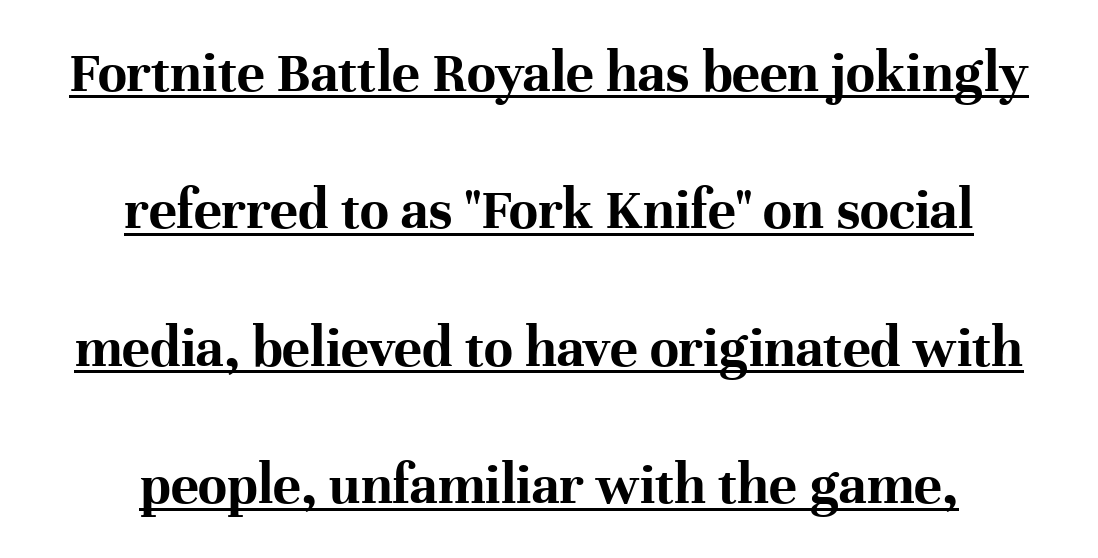
The image shows 59 px bold serif type, upright; set centered, loose line spacing (2.33x), normal letter spacing, underlined; high stroke contrast and a medium x-height.
